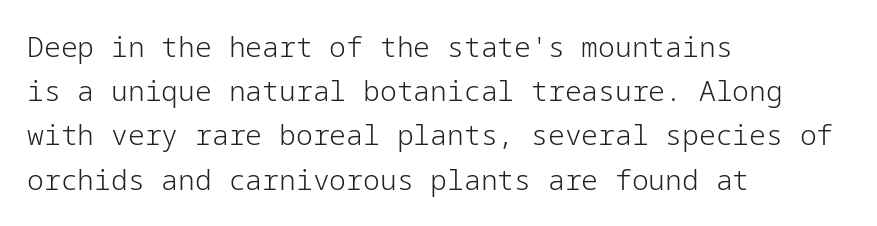
The image shows 28 px light sans-serif type, upright; set left-aligned, normal line spacing (1.58x), normal letter spacing, not underlined; low stroke contrast and a medium x-height.
